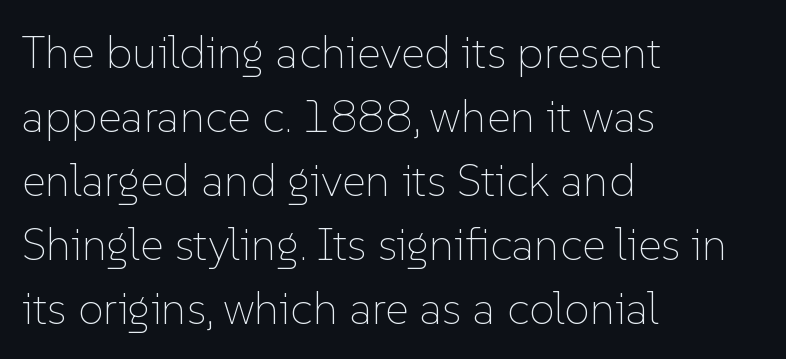
The image shows 46 px thin type, upright; set left-aligned, normal line spacing (1.39x), normal letter spacing, not underlined; low stroke contrast and a medium x-height.
